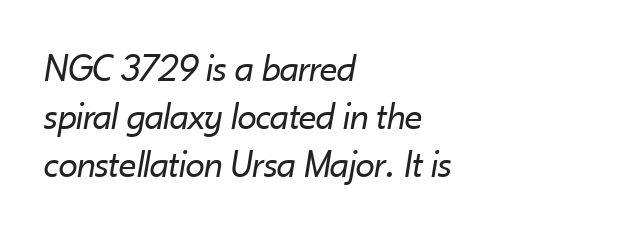
The image shows 39 px regular-weight type, italic (leaning right); set left-aligned, line spacing 1.23x, normal letter spacing, not underlined; low stroke contrast and a small x-height.
